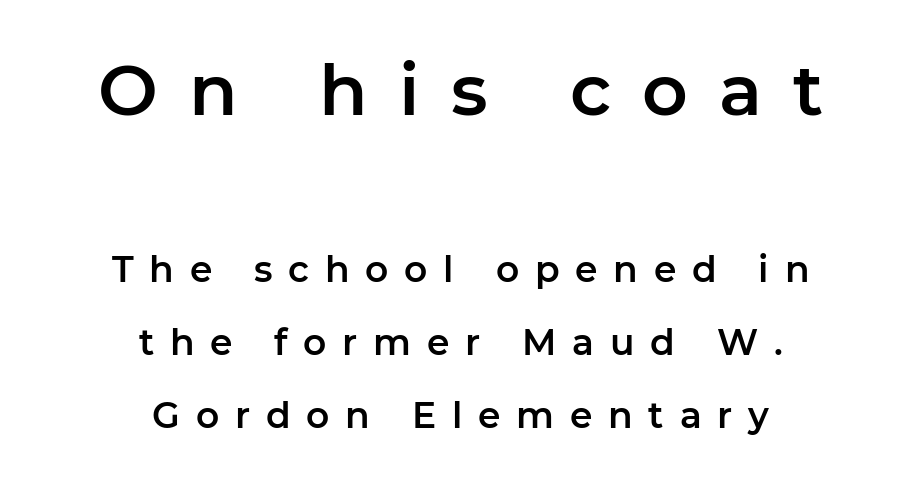
{"serif": "no", "italic": "no", "width": "normal", "stroke_contrast": "low", "x_height": "medium", "monospaced": "no", "underline": "no", "align": "center", "line_spacing": "loose", "line_spacing_ratio": 2.03, "letter_spacing": "wide", "letter_spacing_em": 0.44, "larger_block": "first", "size_ratio": 1.97, "glyph_px": 71}
